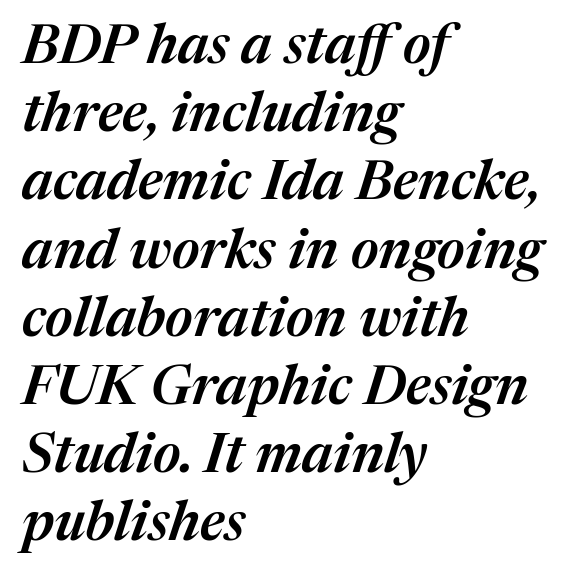
{"italic": "yes", "lean": "right", "slant_degrees": 17, "bold": "semi", "weight": "semibold", "width": "normal", "stroke_contrast": "medium", "x_height": "medium", "monospaced": "no", "underline": "no", "align": "left", "line_spacing_ratio": 1.24, "letter_spacing": "normal", "letter_spacing_em": 0.0, "glyph_px": 55}
